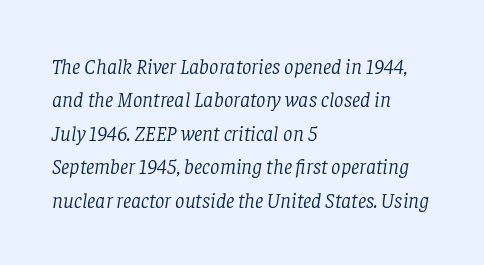
Q: Is the text bold? A: No.
Q: Is the text italic (slanted)? A: Yes, it leans right by about 8 degrees.
Q: Is the text underlined? A: No.
Q: How is the paragraph aligned? A: Left-aligned.
Q: Is the spacing between letters normal or unusually wide? A: Normal.
Q: Is the spacing between lines tight, normal or loose? A: Normal.
